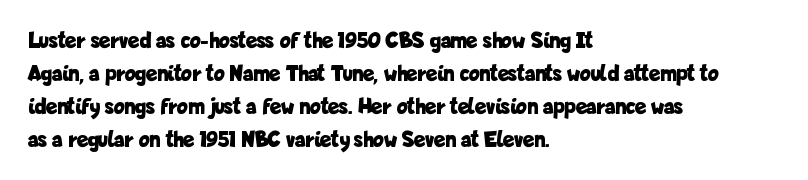
{"italic": "no", "bold": "yes", "underline": "no", "align": "left", "line_spacing": "normal", "line_spacing_ratio": 1.43, "letter_spacing": "normal", "letter_spacing_em": 0.0, "glyph_px": 23}
